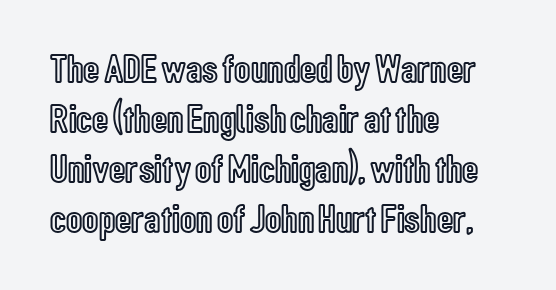
{"italic": "no", "width": "condensed", "x_height": "medium", "monospaced": "no", "underline": "no", "align": "left", "line_spacing": "normal", "line_spacing_ratio": 1.25, "letter_spacing": "normal", "letter_spacing_em": 0.0, "glyph_px": 40}
